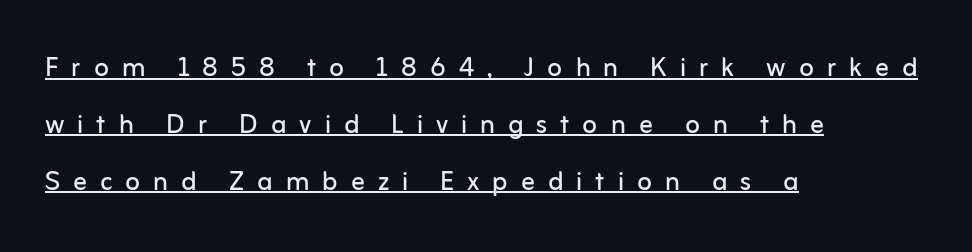
Q: Is the text bold? A: No.
Q: Is the text italic (slanted)? A: No, it is upright.
Q: Is the typeface a serif or a sans-serif typeface? A: Sans-serif.
Q: Is the text underlined? A: Yes.
Q: How is the paragraph aligned? A: Left-aligned.
Q: Is the spacing between letters normal or unusually wide? A: Unusually wide.
Q: Is the spacing between lines tight, normal or loose? A: Normal.
Q: Width (condensed, normal, or wide)? A: Normal.
Q: Stroke contrast? A: Low.
Q: x-height? A: Medium.
Q: Monospaced? A: No.
